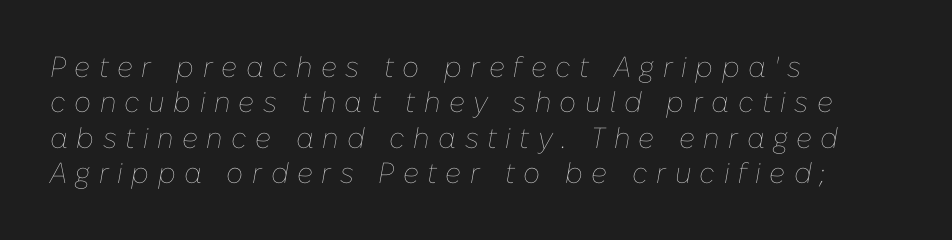
Italic? Definitely — the glyphs are oblique. The rendering anchors every line to the left-hand side. A light-to-regular cut is what we see here. These lines are rendered in a variable-pitch font. Each word looks stretched out because of the extra space between its letters. Letters rest on an invisible, unmarked baseline.
